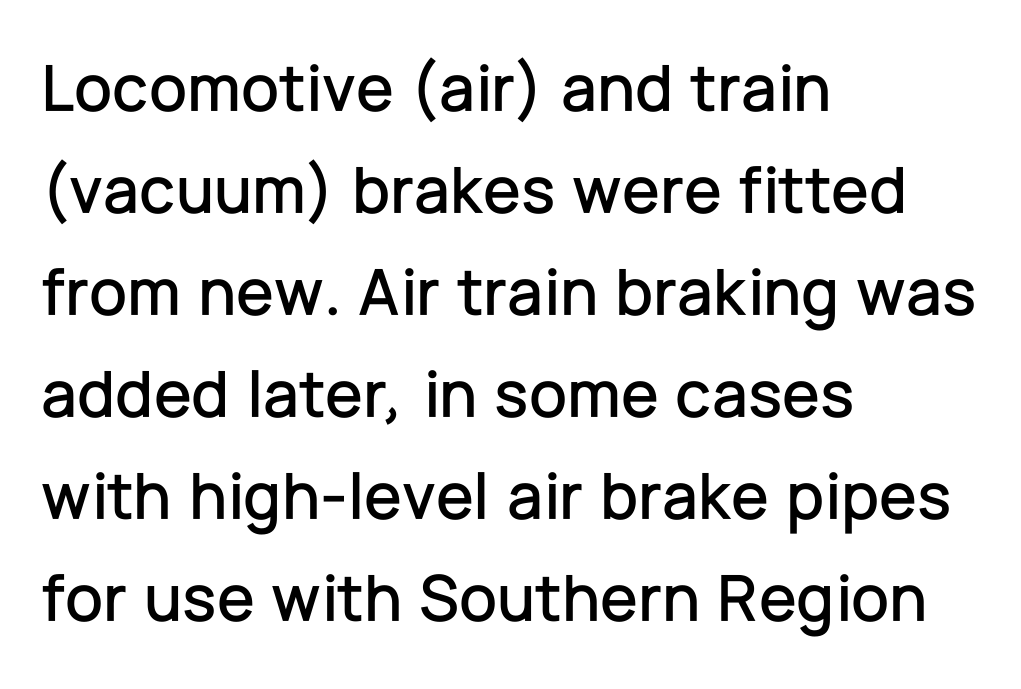
Q: Is the text italic (slanted)? A: No, it is upright.
Q: Is the typeface a serif or a sans-serif typeface? A: Sans-serif.
Q: Is the text underlined? A: No.
Q: How is the paragraph aligned? A: Left-aligned.
Q: Is the spacing between letters normal or unusually wide? A: Normal.
Q: Is the spacing between lines tight, normal or loose? A: Normal.
Q: Width (condensed, normal, or wide)? A: Normal.
Q: Stroke contrast? A: Low.
Q: x-height? A: Medium.
Q: Monospaced? A: No.
